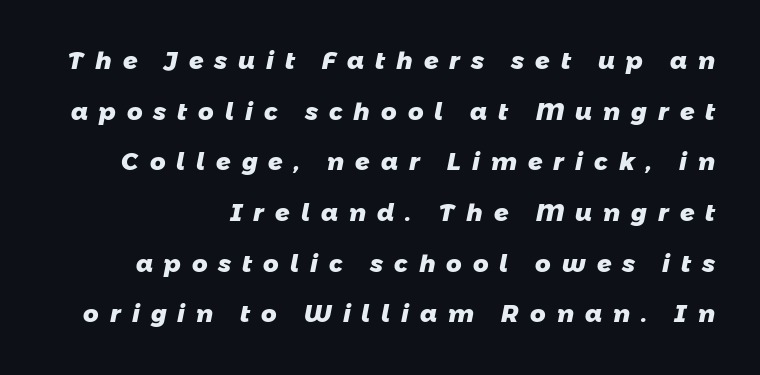
{"bold": "yes", "underline": "no", "align": "right", "line_spacing": "loose", "line_spacing_ratio": 2.11, "letter_spacing": "wide", "letter_spacing_em": 0.46, "glyph_px": 24}
